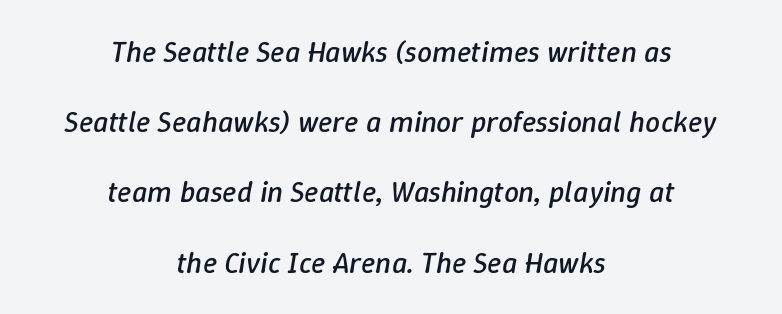
Q: Is the text bold? A: No.
Q: Is the text italic (slanted)? A: Yes, it leans right by about 9 degrees.
Q: Is the text underlined? A: No.
Q: How is the paragraph aligned? A: Centered.
Q: Is the spacing between letters normal or unusually wide? A: Normal.
Q: Is the spacing between lines tight, normal or loose? A: Loose.
Q: Width (condensed, normal, or wide)? A: Normal.
Q: Stroke contrast? A: Low.
Q: x-height? A: Medium.
Q: Monospaced? A: No.
